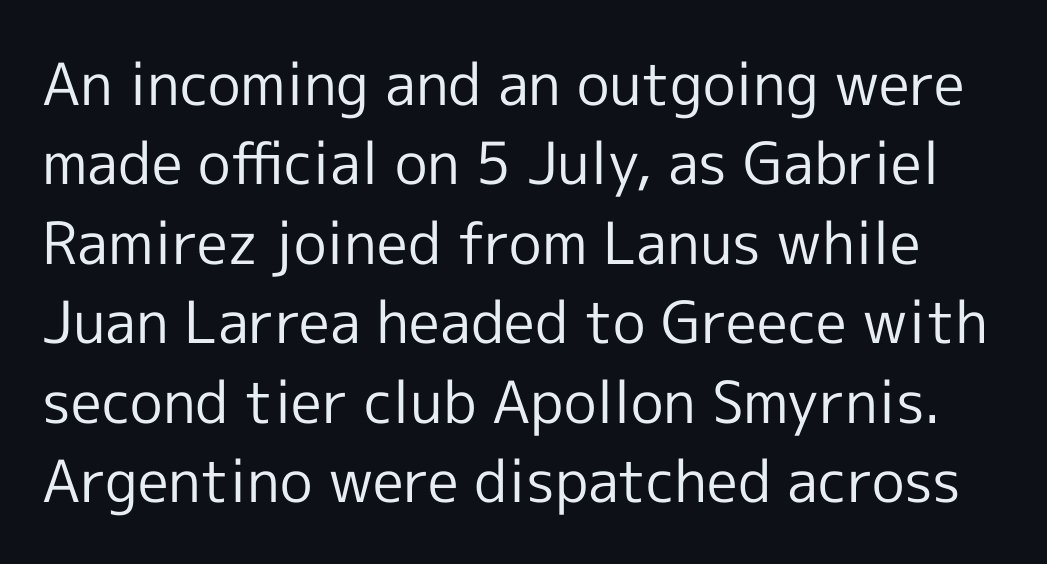
{"serif": "no", "italic": "no", "bold": "no", "weight": "regular", "width": "normal", "x_height": "medium", "monospaced": "no", "underline": "no", "line_spacing": "normal", "line_spacing_ratio": 1.37, "letter_spacing": "normal", "letter_spacing_em": 0.0, "glyph_px": 58}
